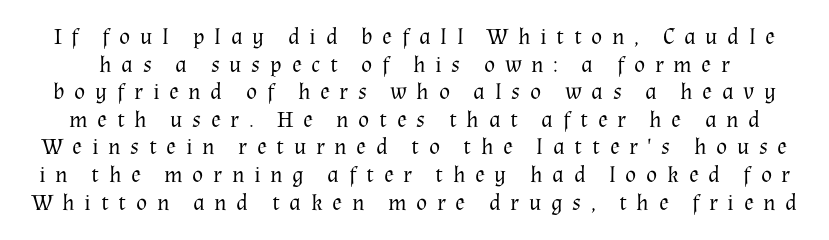
Q: Is the text bold? A: No.
Q: Is the text italic (slanted)? A: No, it is upright.
Q: Is the text underlined? A: No.
Q: Is the spacing between letters normal or unusually wide? A: Unusually wide.
